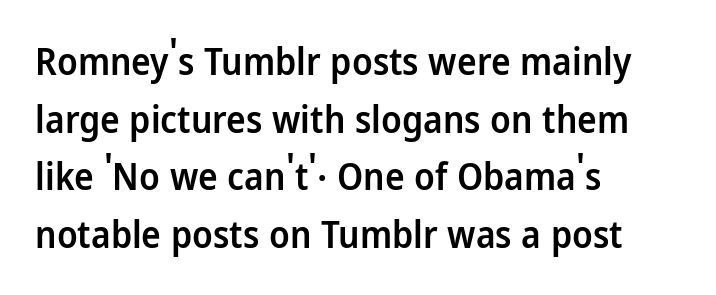
The letters are semibold — heavier than regular but short of a full bold. Each letter keeps its own natural width here, so spacing adapts to shape. Compared with typical body copy, the letter spacing here is the same. The specimen reads as upright at a glance. Honestly, the row spacing looks completely unremarkable. The letters carry no serifs — their stems end cleanly without finishing strokes.
